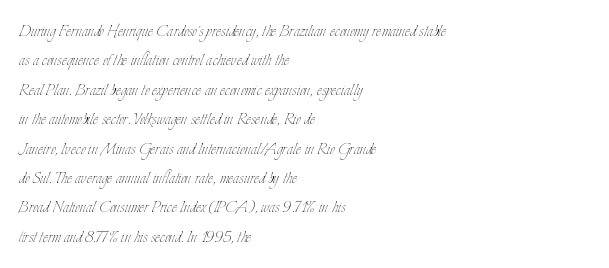
The image shows 20 px text type; set left-aligned, normal line spacing (1.47x), normal letter spacing, not underlined.
